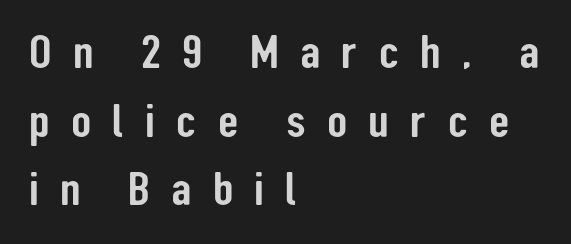
Evenly set lines give the paragraph a standard silhouette. The letters advance in unequal steps, a hallmark of proportional type. Letters rest on an invisible, unmarked baseline. Observe the wide spacing: letters keep a clear distance from each other. Compared with a centered layout, this one pins lines to the left instead. No feet cap the strokes, marking this as sans-serif type.
